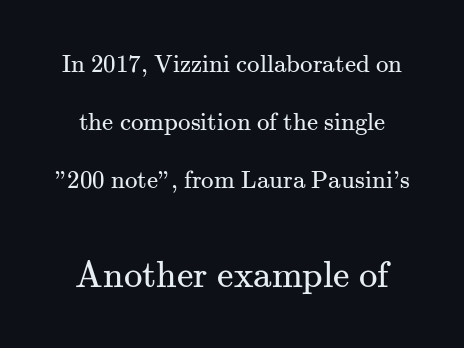
{"serif": "yes", "italic": "no", "bold": "no", "weight": "regular", "width": "normal", "stroke_contrast": "medium", "x_height": "small", "monospaced": "no", "underline": "no", "line_spacing": "loose", "line_spacing_ratio": 2.33, "letter_spacing": "normal", "letter_spacing_em": 0.0, "larger_block": "second", "size_ratio": 1.48, "glyph_px": 37}
